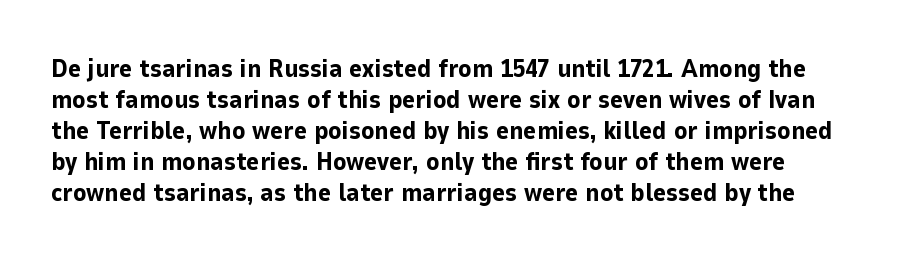
Q: Is the text bold? A: Yes.
Q: Is the text italic (slanted)? A: No, it is upright.
Q: Is the text underlined? A: No.
Q: Is the spacing between letters normal or unusually wide? A: Normal.
